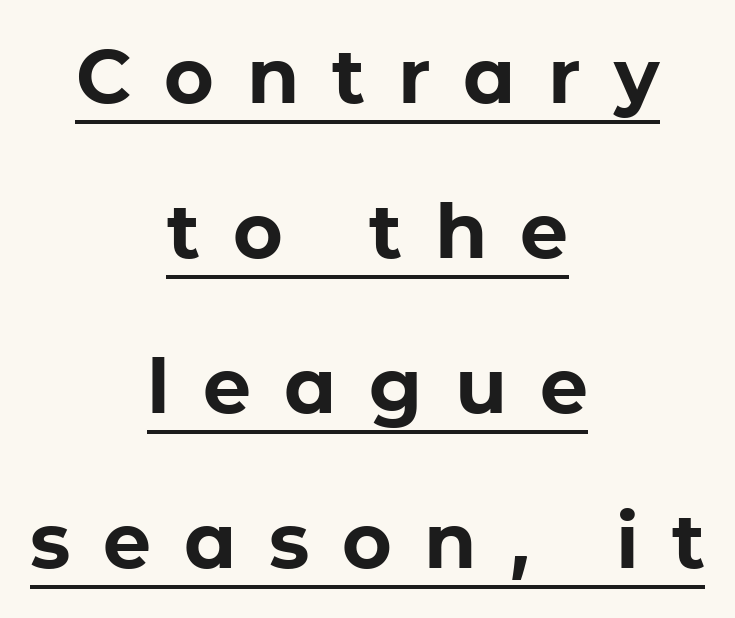
The glyphs are accompanied by a horizontal stroke just below them. In terms of weight, the rendering is a true, heavy bold. Look at the bottom of the vertical strokes: they stop flat, with no serifs. You could not count columns in this text — the font is proportionally spaced. Caption: multi-line text, centered on the measure. A roman cut, with each character standing at attention.
